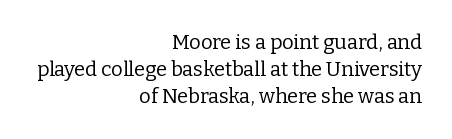
The image shows 20 px text type, upright; set right-aligned, normal line spacing (1.34x), normal letter spacing, not underlined.
